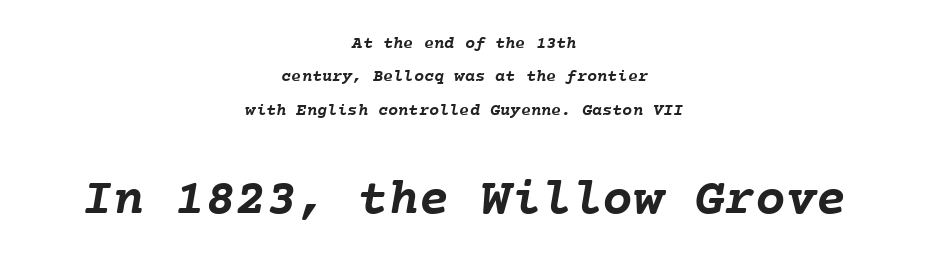
The typesetting leans heavy: a genuine bold. Is there much room between lines? Yes — plenty of vertical air separates them. Decoration check: the copy has no underline. Visually, the bottom section dominates because its glyphs are scaled up. Inter-character spacing is left at the font's built-in metrics. Horizontal alignment here is central, giving a formal, balanced look.
